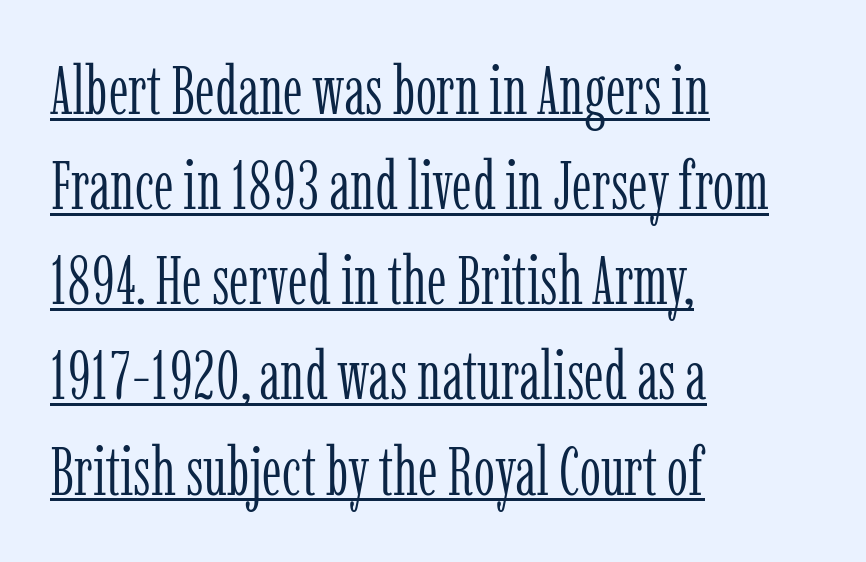
The image shows 67 px light, condensed serif type, upright; set left-aligned, normal line spacing (1.42x), normal letter spacing, underlined; low stroke contrast and a medium x-height.
